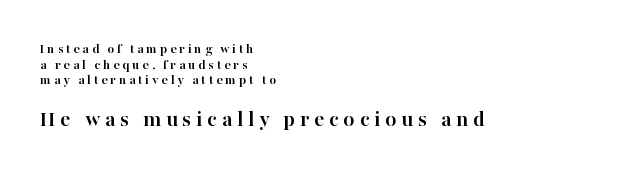
The image shows 23 px bold type, upright; set left-aligned, tight line spacing (1.12x), unusually wide letter spacing (+0.2 em), not underlined; the second (bottom) block is 1.64x larger.
